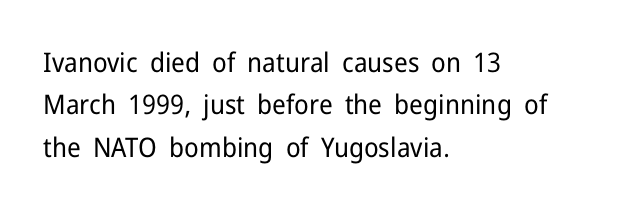
Q: Is the text bold? A: No.
Q: Is the text italic (slanted)? A: No, it is upright.
Q: Is the text underlined? A: No.
Q: How is the paragraph aligned? A: Left-aligned.
Q: Is the spacing between letters normal or unusually wide? A: Normal.
Q: Is the spacing between lines tight, normal or loose? A: Normal.
